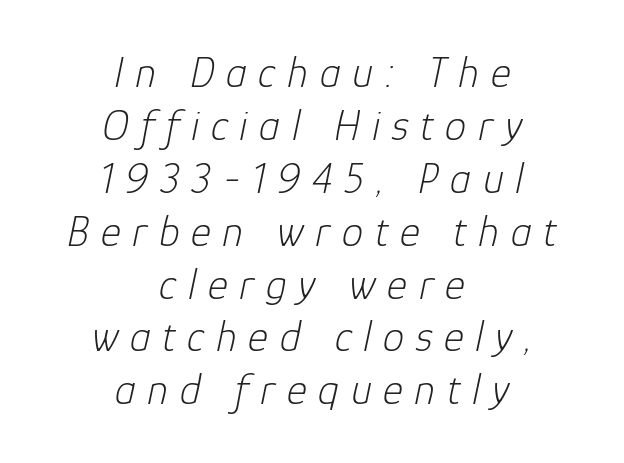
{"italic": "yes", "lean": "right", "slant_degrees": 12, "bold": "no", "weight": "light", "width": "normal", "stroke_contrast": "low", "x_height": "medium", "monospaced": "no", "underline": "no", "align": "center", "line_spacing_ratio": 1.23, "letter_spacing": "wide", "letter_spacing_em": 0.27, "glyph_px": 43}
